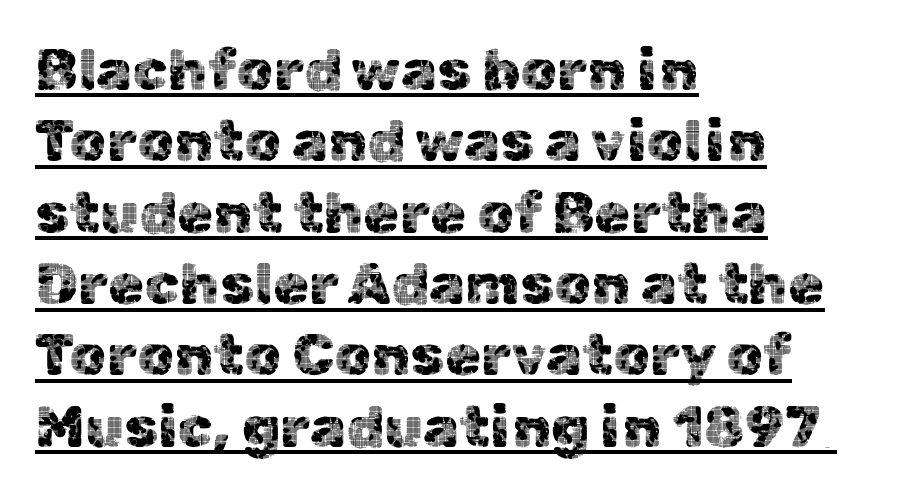
{"serif": "no", "italic": "no", "width": "normal", "x_height": "medium", "monospaced": "no", "underline": "yes", "align": "left", "line_spacing_ratio": 1.23, "letter_spacing": "normal", "letter_spacing_em": 0.0, "glyph_px": 58}
